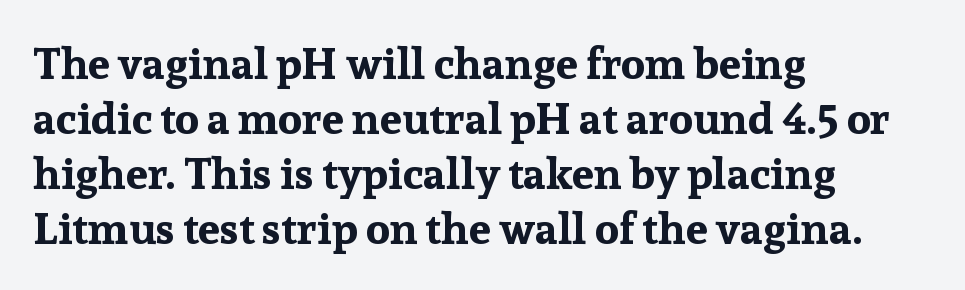
When letters stand straight like this, we call the style roman or upright. Leftover space on each line is placed entirely after the last word. Varying glyph widths throughout — classic text-font behaviour. Regular leading. Does extra space separate the letters? No, they use regular spacing.
